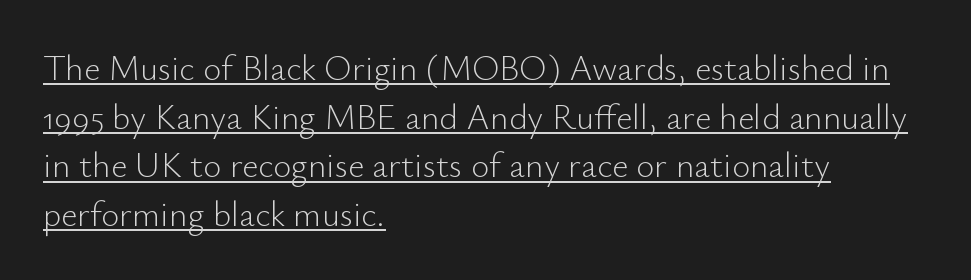
Q: Is the text bold? A: No.
Q: Is the text italic (slanted)? A: No, it is upright.
Q: Is the typeface a serif or a sans-serif typeface? A: Sans-serif.
Q: Is the text underlined? A: Yes.
Q: How is the paragraph aligned? A: Left-aligned.
Q: Is the spacing between letters normal or unusually wide? A: Normal.
Q: Is the spacing between lines tight, normal or loose? A: Normal.
Q: Width (condensed, normal, or wide)? A: Normal.
Q: Stroke contrast? A: Low.
Q: x-height? A: Small.
Q: Monospaced? A: No.
